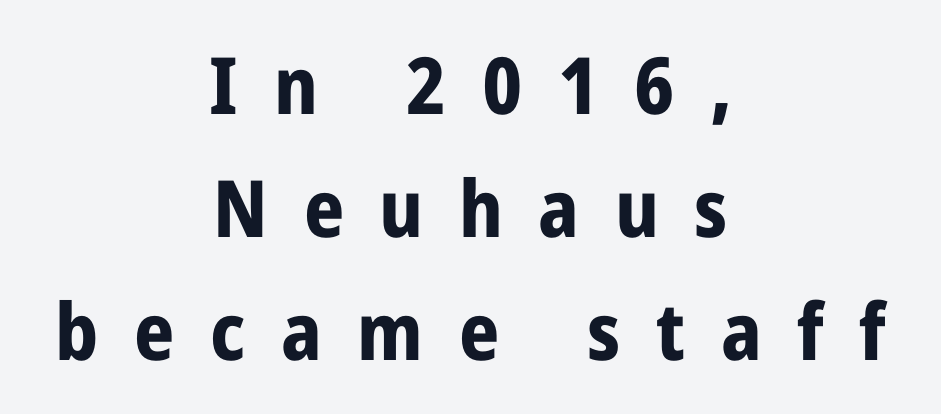
Q: Is the text bold? A: Yes.
Q: Is the text italic (slanted)? A: No, it is upright.
Q: Is the typeface a serif or a sans-serif typeface? A: Sans-serif.
Q: Is the text underlined? A: No.
Q: How is the paragraph aligned? A: Centered.
Q: Is the spacing between letters normal or unusually wide? A: Unusually wide.
Q: Is the spacing between lines tight, normal or loose? A: Normal.
Q: Width (condensed, normal, or wide)? A: Condensed.
Q: Stroke contrast? A: Low.
Q: x-height? A: Medium.
Q: Monospaced? A: No.
